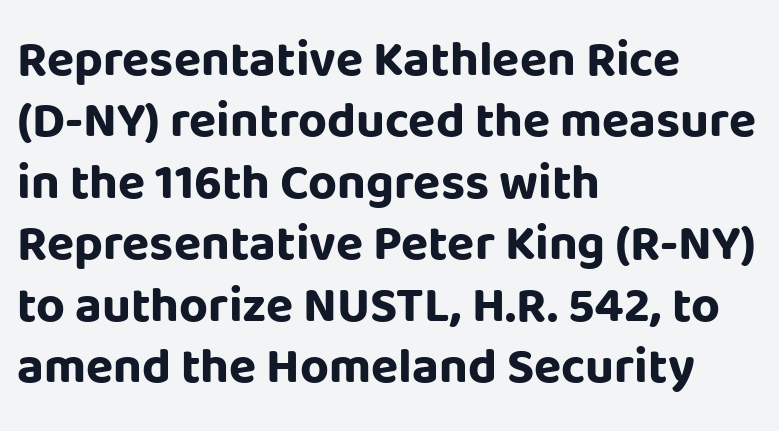
{"serif": "no", "italic": "no", "bold": "yes", "weight": "bold", "width": "normal", "stroke_contrast": "low", "x_height": "large", "monospaced": "no", "underline": "no", "align": "left", "line_spacing_ratio": 1.23, "letter_spacing": "normal", "letter_spacing_em": 0.0, "glyph_px": 50}
